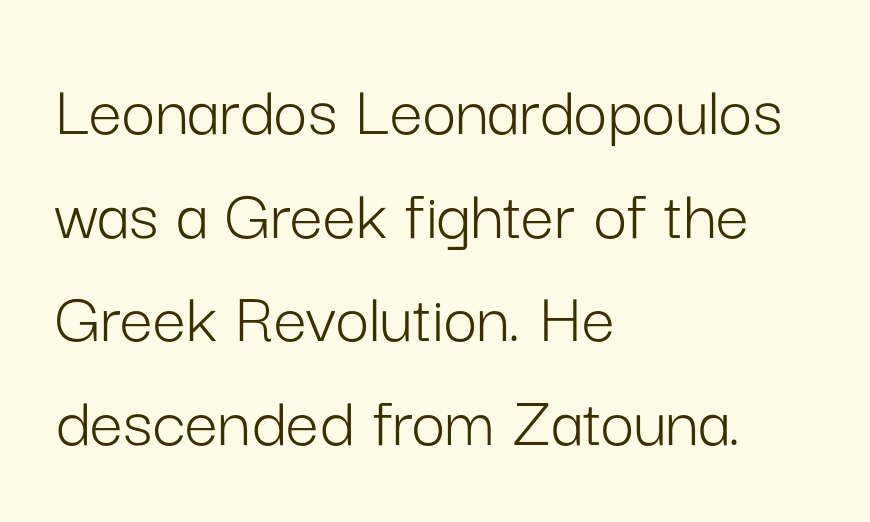
Default kerning and tracking; the words read as compact shapes. No feet cap the strokes, marking this as sans-serif type. Posture: vertical. Layout note: lines flush left. Proportional: the letters do not fall into vertical columns. Does the leading feel generous? No, just average.
